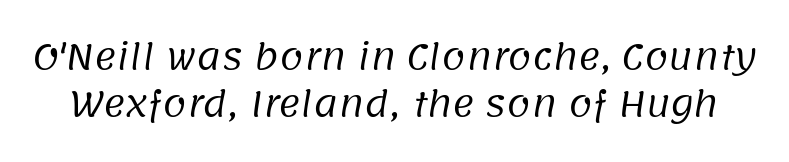
Descender tails drop into unmarked territory. The font sits on the lighter half of the weight spectrum, regular included. Examine the stroke ends and you'll find no serifs. How are the letters spaced? Ordinarily, with no added tracking.
